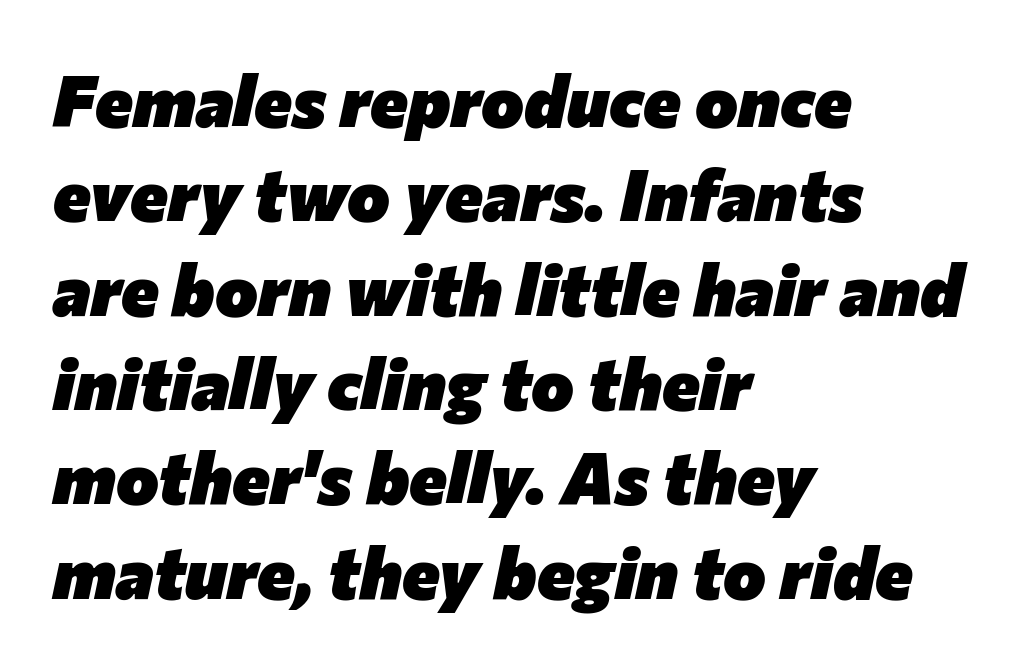
The image shows 72 px heavy type, italic (leaning right); set left-aligned, normal line spacing (1.31x), normal letter spacing, not underlined; low stroke contrast and a medium x-height.
